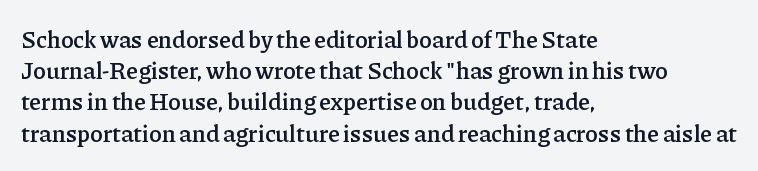
Students, this is semibold: more ink than regular, less than bold. Letter spacing: default. Any mark beneath the type? The region is blank. Rows of type keep a routine distance in the vertical direction. These lines are set flush left with a ragged right edge. Posture: straight, roman, zero tilt.
